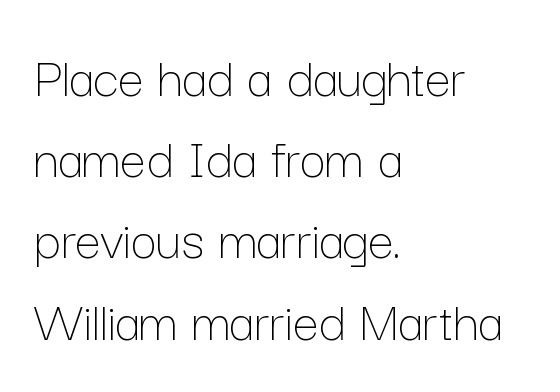
{"italic": "no", "bold": "no", "weight": "thin", "width": "normal", "stroke_contrast": "low", "x_height": "medium", "monospaced": "no", "underline": "no", "align": "left", "line_spacing": "normal", "line_spacing_ratio": 1.4, "letter_spacing": "normal", "letter_spacing_em": 0.0, "glyph_px": 58}
